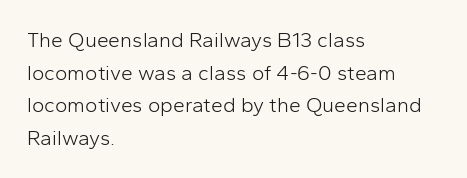
The axis of the letterforms is exactly vertical. Here the glyphs are tracked normally, forming tight word shapes. Descenders hang freely into open space. Line beginnings align vertically; line endings do not. The rows are spaced the way most documents space them.
